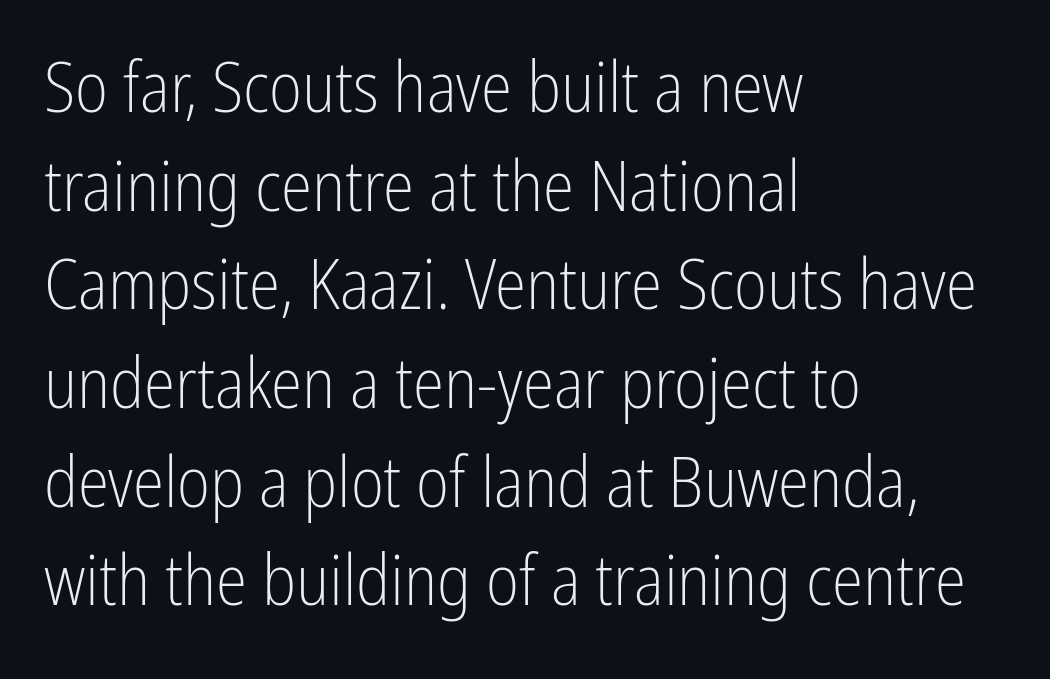
Q: Is the text bold? A: No.
Q: Is the text italic (slanted)? A: No, it is upright.
Q: Is the typeface a serif or a sans-serif typeface? A: Sans-serif.
Q: Is the text underlined? A: No.
Q: How is the paragraph aligned? A: Left-aligned.
Q: Is the spacing between letters normal or unusually wide? A: Normal.
Q: Is the spacing between lines tight, normal or loose? A: Normal.
Q: Width (condensed, normal, or wide)? A: Condensed.
Q: Stroke contrast? A: Low.
Q: x-height? A: Medium.
Q: Monospaced? A: No.
